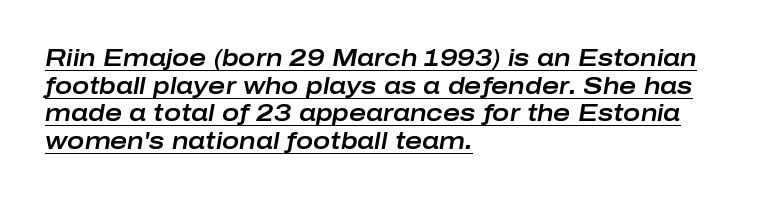
{"italic": "yes", "lean": "right", "slant_degrees": 10, "underline": "yes", "align": "left", "line_spacing_ratio": 1.2, "letter_spacing": "normal", "letter_spacing_em": 0.0, "glyph_px": 23}
